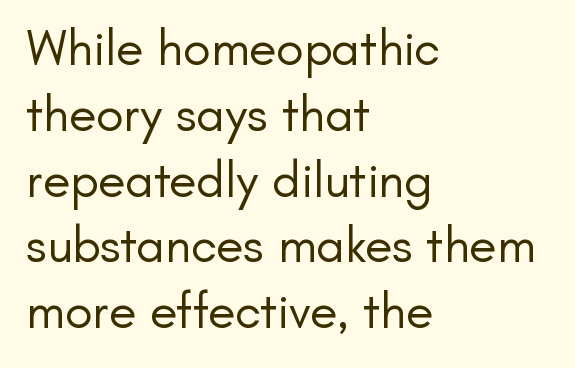
{"serif": "no", "italic": "no", "bold": "no", "weight": "regular", "width": "normal", "stroke_contrast": "low", "x_height": "small", "monospaced": "no", "underline": "no", "align": "left", "line_spacing": "normal", "line_spacing_ratio": 1.29, "letter_spacing": "normal", "letter_spacing_em": 0.0, "glyph_px": 51}
